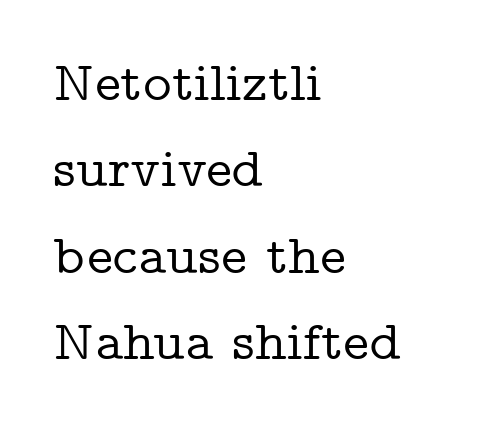
{"serif": "yes", "italic": "no", "width": "wide", "stroke_contrast": "low", "x_height": "medium", "monospaced": "no", "underline": "no", "align": "left", "line_spacing": "normal", "line_spacing_ratio": 1.57, "letter_spacing": "normal", "letter_spacing_em": 0.0, "glyph_px": 55}
